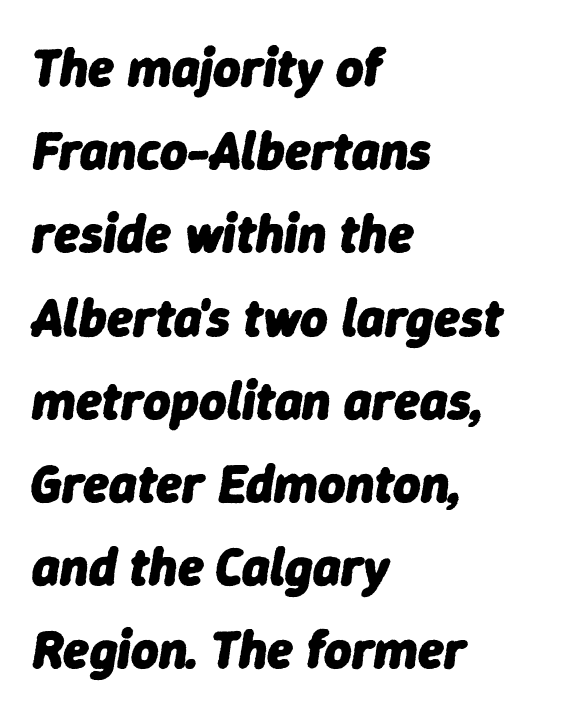
Q: Is the text bold? A: Yes.
Q: Is the text italic (slanted)? A: Yes, it leans right by about 9 degrees.
Q: Is the text underlined? A: No.
Q: How is the paragraph aligned? A: Left-aligned.
Q: Is the spacing between letters normal or unusually wide? A: Normal.
Q: Is the spacing between lines tight, normal or loose? A: Normal.
Q: Width (condensed, normal, or wide)? A: Normal.
Q: Stroke contrast? A: Low.
Q: x-height? A: Medium.
Q: Monospaced? A: No.
